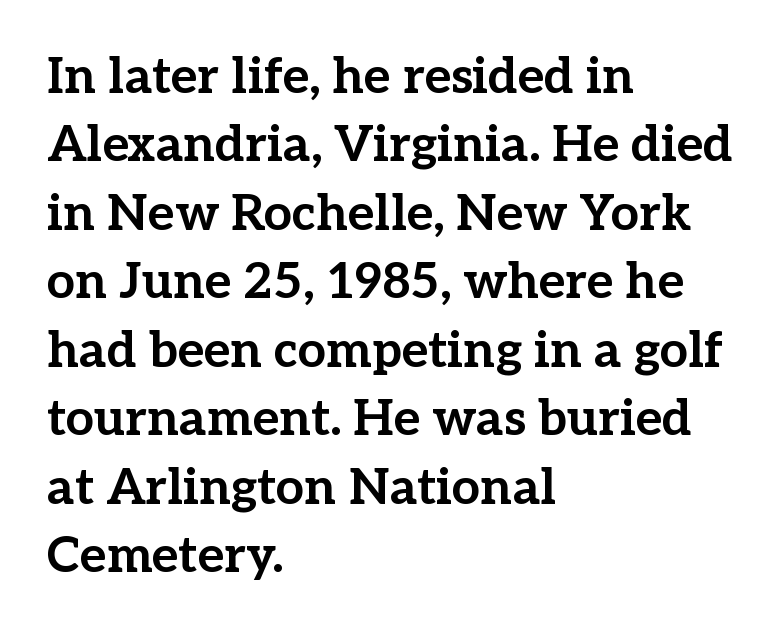
The image shows 50 px bold serif type, upright; set left-aligned, normal line spacing (1.37x), normal letter spacing, not underlined; low stroke contrast and a medium x-height.
